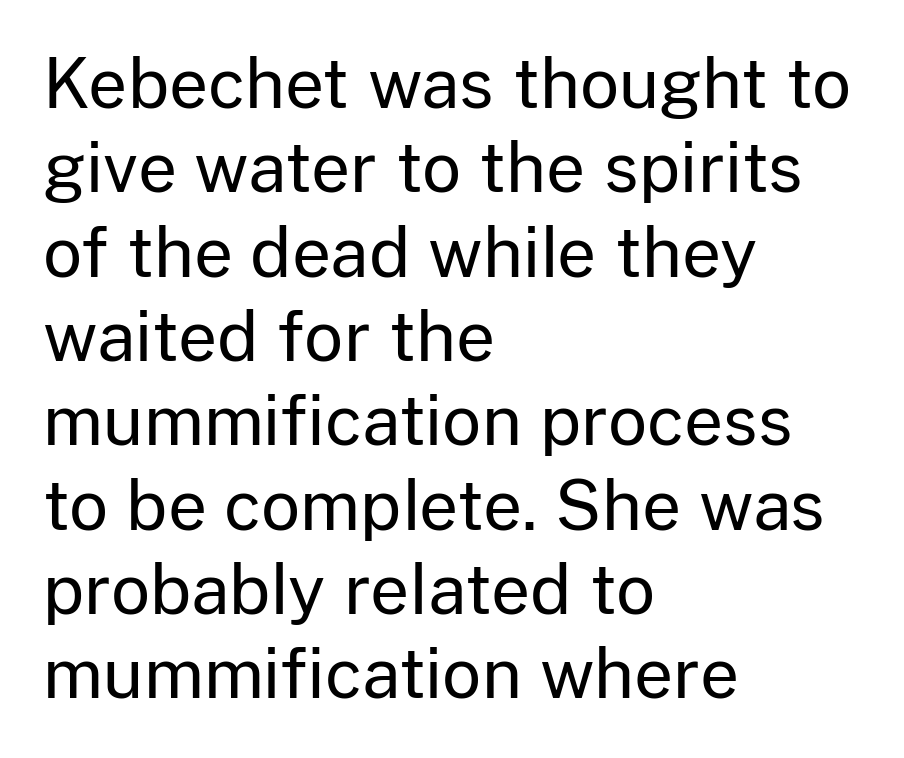
The image shows 68 px regular-weight sans-serif type, upright; set left-aligned, line spacing 1.24x, normal letter spacing, not underlined; low stroke contrast and a medium x-height.
